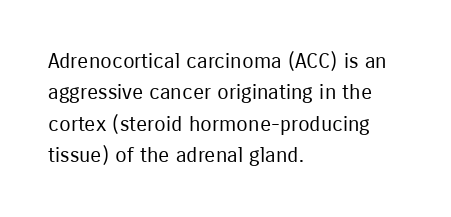
{"italic": "no", "bold": "no", "underline": "no", "align": "left", "line_spacing": "normal", "line_spacing_ratio": 1.5, "letter_spacing": "normal", "letter_spacing_em": 0.0, "glyph_px": 21}
